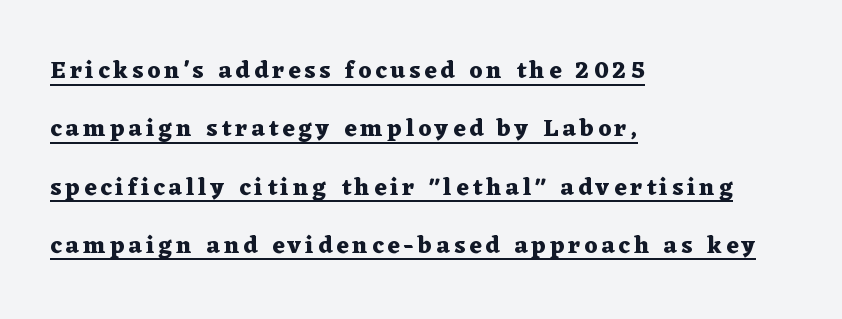
Layout note: lines flush left. Each new line begins a long way beneath the previous one. The font's upright variant was chosen for this text. These words are printed bold, with thick strokes throughout.
